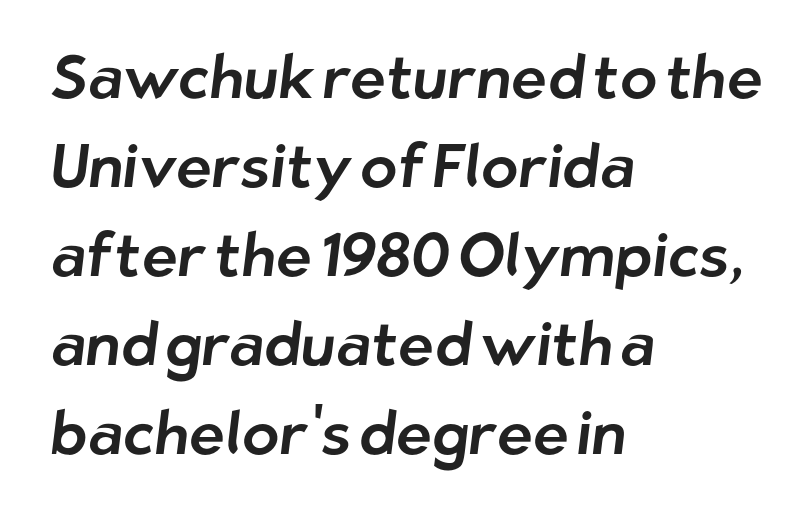
Leading: standard. The paragraph shown leans on its left margin. Only glyphs here, with clear space below each row. In terms of letterspacing, this is plain default setting.
